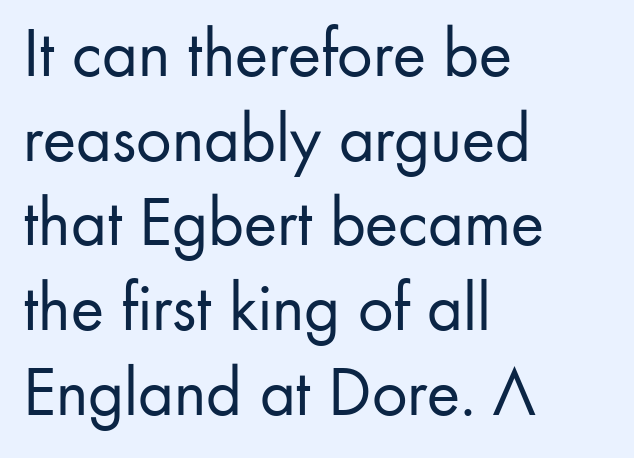
Each letter's strokes conclude bluntly, with no projecting serifs. Every row of glyphs begins at an identical x-position on the left. These lines are rendered in a variable-pitch font. Characters remain perfectly vertical along every line.
